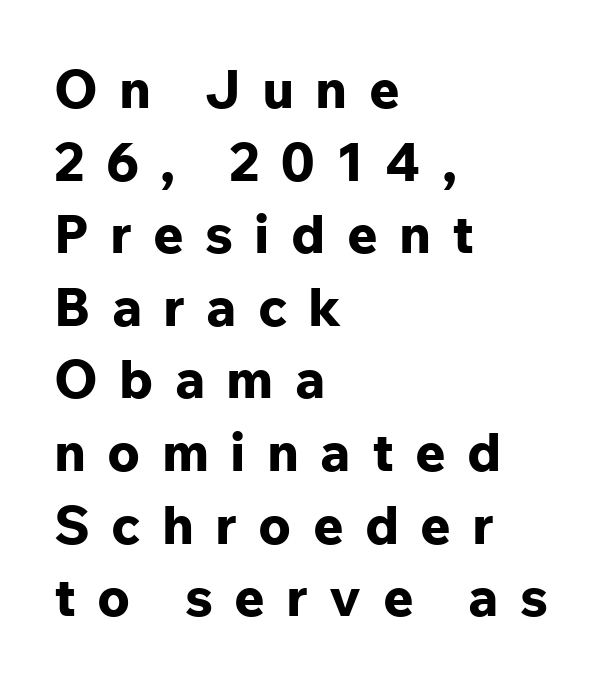
The image shows 53 px bold sans-serif type, upright; set left-aligned, normal line spacing (1.37x), unusually wide letter spacing (+0.4 em), not underlined; low stroke contrast and a medium x-height.
